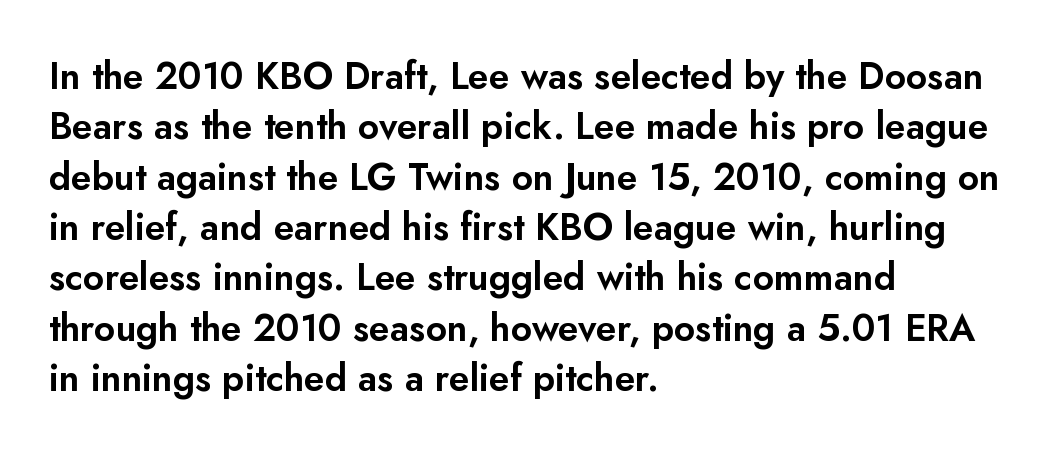
{"serif": "no", "italic": "no", "width": "normal", "stroke_contrast": "low", "x_height": "small", "monospaced": "no", "underline": "no", "align": "left", "line_spacing": "normal", "line_spacing_ratio": 1.36, "letter_spacing": "normal", "letter_spacing_em": 0.0, "glyph_px": 37}
